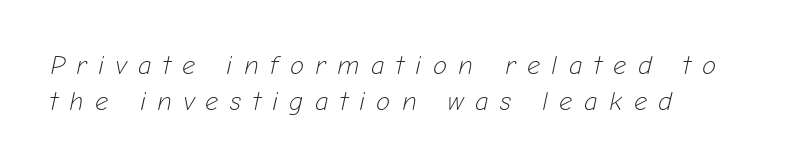
Q: Is the text bold? A: No.
Q: Is the text italic (slanted)? A: Yes, it leans right by about 12 degrees.
Q: Is the text underlined? A: No.
Q: How is the paragraph aligned? A: Left-aligned.
Q: Is the spacing between letters normal or unusually wide? A: Unusually wide.
Q: Is the spacing between lines tight, normal or loose? A: Normal.
